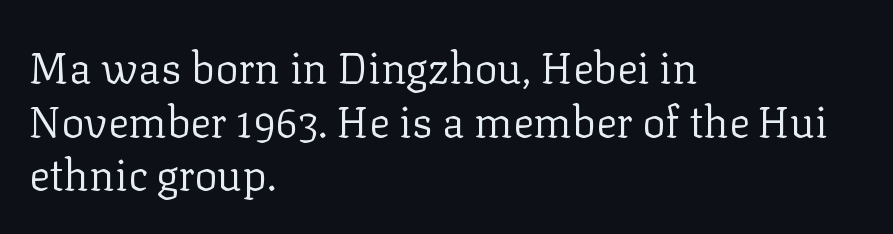
Q: Is the text bold? A: No.
Q: Is the text italic (slanted)? A: No, it is upright.
Q: Is the typeface a serif or a sans-serif typeface? A: Serif.
Q: Is the text underlined? A: No.
Q: How is the paragraph aligned? A: Left-aligned.
Q: Is the spacing between letters normal or unusually wide? A: Normal.
Q: Is the spacing between lines tight, normal or loose? A: Normal.
Q: Width (condensed, normal, or wide)? A: Normal.
Q: Stroke contrast? A: Low.
Q: x-height? A: Medium.
Q: Monospaced? A: No.
